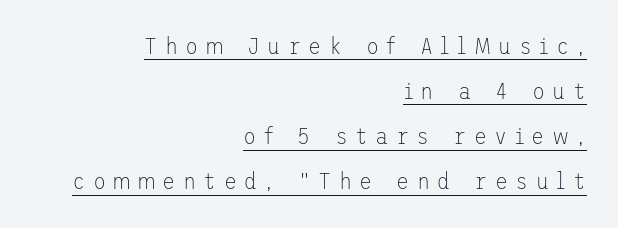
Q: Is the text bold? A: No.
Q: Is the text italic (slanted)? A: No, it is upright.
Q: Is the text underlined? A: Yes.
Q: How is the paragraph aligned? A: Right-aligned.
Q: Is the spacing between letters normal or unusually wide? A: Unusually wide.
